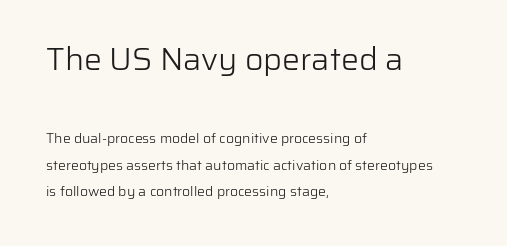
Q: Is the text bold? A: No.
Q: Is the text italic (slanted)? A: No, it is upright.
Q: Is the typeface a serif or a sans-serif typeface? A: Sans-serif.
Q: Is the text underlined? A: No.
Q: How is the paragraph aligned? A: Left-aligned.
Q: Is the spacing between letters normal or unusually wide? A: Normal.
Q: Which block of text is set in a larger size, the first (top) or the second (bottom)? A: The first (top) one.
Q: Width (condensed, normal, or wide)? A: Normal.
Q: Stroke contrast? A: Low.
Q: x-height? A: Medium.
Q: Monospaced? A: No.
